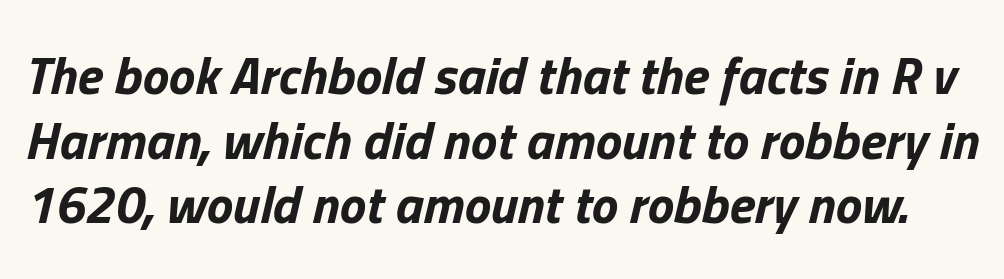
Honestly, the letter spacing is just normal — you wouldn't notice it. Proportional: the letters do not fall into vertical columns. The gap between lines stays unmarked. In terms of weight, the rendering is a true, heavy bold.
